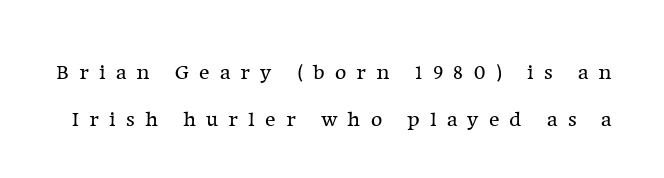
{"italic": "no", "bold": "no", "underline": "no", "line_spacing": "loose", "line_spacing_ratio": 2.12, "letter_spacing": "wide", "letter_spacing_em": 0.46, "glyph_px": 22}
